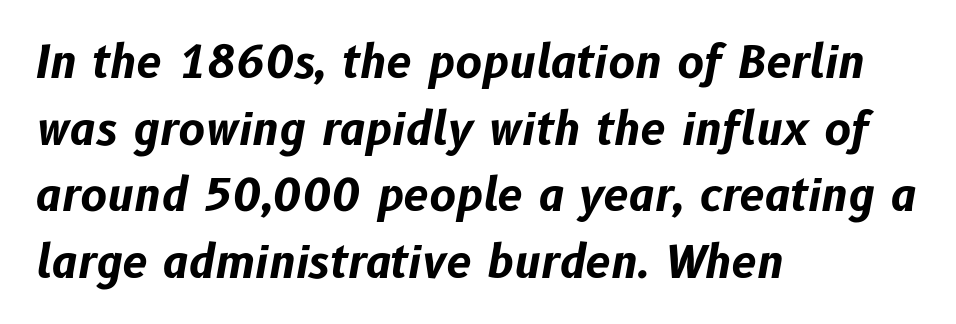
The image shows 45 px bold type, italic (leaning right); set left-aligned, normal line spacing (1.48x), normal letter spacing, not underlined; low stroke contrast and a medium x-height.
